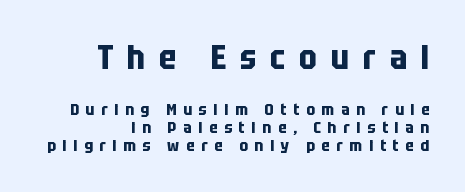
The image shows 33 px bold, condensed sans-serif type, upright; set right-aligned, tight line spacing (1.11x), unusually wide letter spacing (+0.42 em), not underlined; the first (top) block is 2.06x larger; low stroke contrast and a large x-height.
